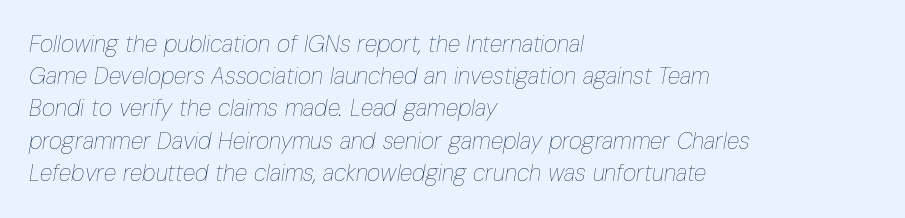
{"italic": "yes", "lean": "right", "slant_degrees": 10, "bold": "no", "underline": "no", "align": "left", "line_spacing": "normal", "line_spacing_ratio": 1.4, "letter_spacing": "normal", "letter_spacing_em": 0.0, "glyph_px": 23}
